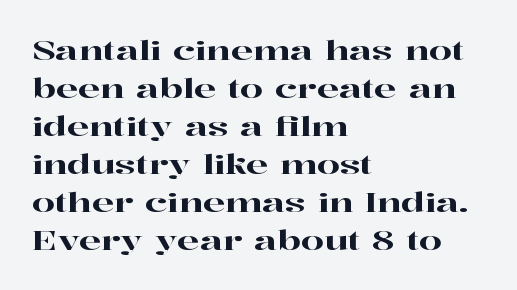
The image shows 26 px text type, upright; set left-aligned, normal line spacing (1.46x), normal letter spacing, not underlined.
